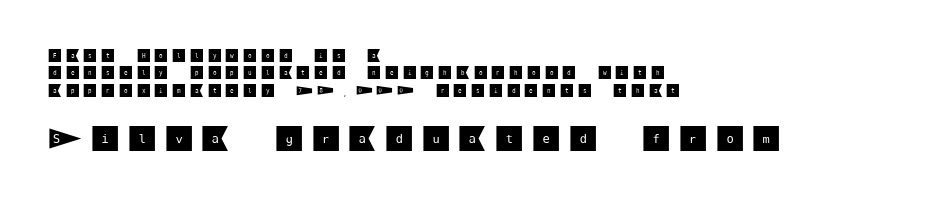
The image shows 29 px sans-serif type, upright; set left-aligned, normal line spacing (1.25x), unusually wide letter spacing (+0.29 em), not underlined; the second (bottom) block is 2.07x larger; medium stroke contrast and a large x-height.
